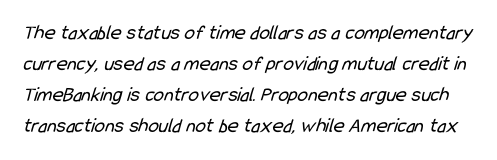
The image shows 21 px text type; set normal line spacing (1.48x), normal letter spacing, not underlined.
